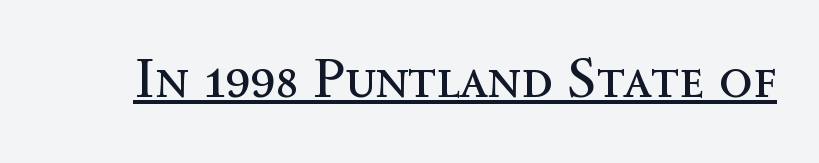
Q: Is the text bold? A: No.
Q: Is the text italic (slanted)? A: No, it is upright.
Q: Is the text underlined? A: Yes.
Q: Is the spacing between letters normal or unusually wide? A: Normal.
Q: Width (condensed, normal, or wide)? A: Normal.
Q: x-height? A: Medium.
Q: Monospaced? A: No.
